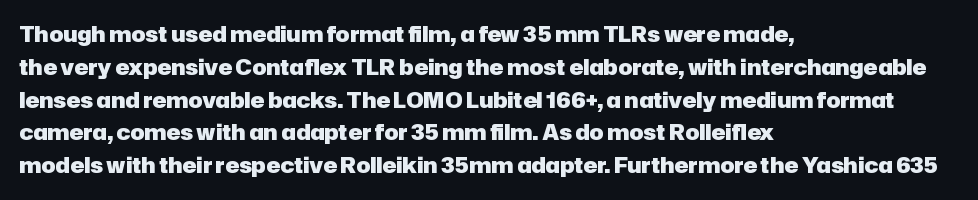
Q: Is the text bold? A: Yes.
Q: Is the text italic (slanted)? A: No, it is upright.
Q: Is the text underlined? A: No.
Q: How is the paragraph aligned? A: Left-aligned.
Q: Is the spacing between letters normal or unusually wide? A: Normal.
Q: Is the spacing between lines tight, normal or loose? A: Normal.
